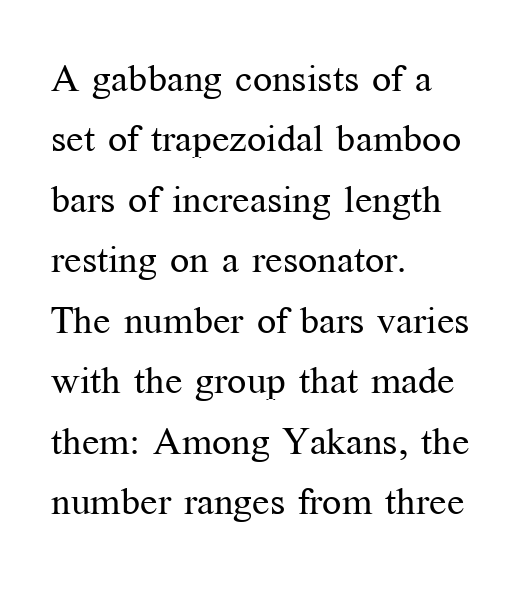
The image shows 38 px regular-weight serif type, upright; set left-aligned, normal line spacing (1.59x), normal letter spacing, not underlined; medium stroke contrast and a medium x-height.
